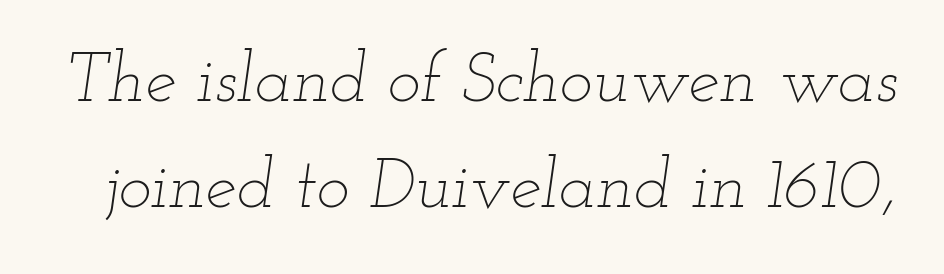
Q: Is the text bold? A: No.
Q: Is the text italic (slanted)? A: Yes, it leans right by about 12 degrees.
Q: Is the text underlined? A: No.
Q: Is the spacing between letters normal or unusually wide? A: Normal.
Q: Is the spacing between lines tight, normal or loose? A: Normal.
Q: Width (condensed, normal, or wide)? A: Wide.
Q: Stroke contrast? A: Low.
Q: x-height? A: Small.
Q: Monospaced? A: No.
